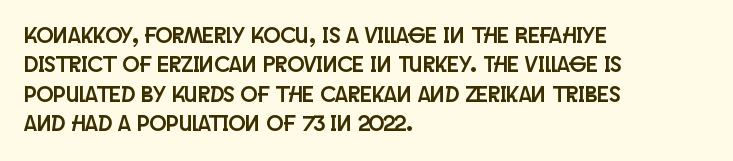
Q: Is the text italic (slanted)? A: No, it is upright.
Q: Is the text underlined? A: No.
Q: How is the paragraph aligned? A: Left-aligned.
Q: Is the spacing between letters normal or unusually wide? A: Normal.
Q: Is the spacing between lines tight, normal or loose? A: Normal.
